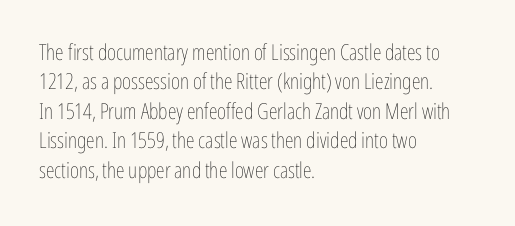
{"italic": "no", "bold": "no", "underline": "no", "align": "left", "line_spacing": "normal", "line_spacing_ratio": 1.34, "letter_spacing": "normal", "letter_spacing_em": 0.0, "glyph_px": 22}
